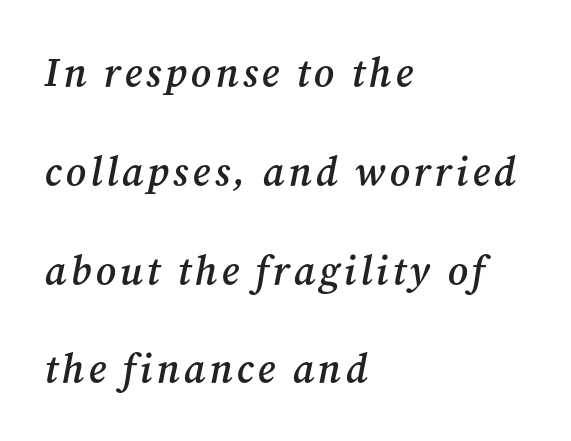
{"serif": "yes", "italic": "yes", "lean": "right", "slant_degrees": 12, "bold": "semi", "weight": "semibold", "width": "normal", "stroke_contrast": "medium", "x_height": "medium", "monospaced": "no", "underline": "no", "align": "left", "line_spacing": "loose", "line_spacing_ratio": 2.47, "glyph_px": 40}
